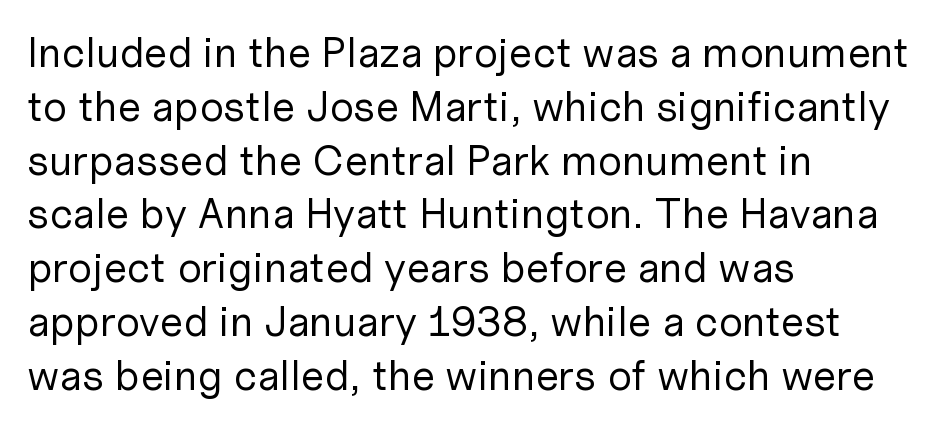
The image shows 42 px regular-weight sans-serif type, upright; set left-aligned, normal line spacing (1.28x), normal letter spacing, not underlined; low stroke contrast and a medium x-height.
